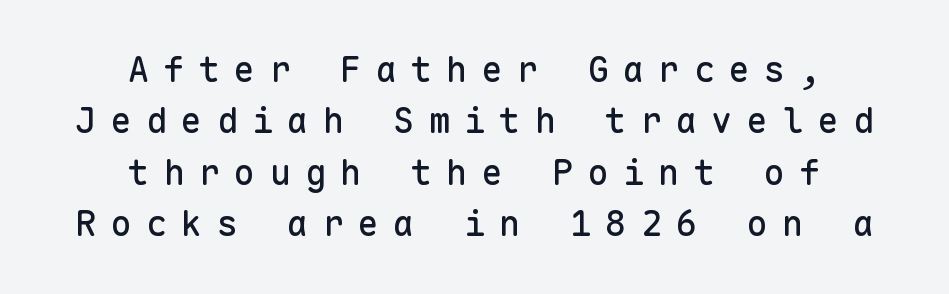
Observe the absence of serifs on each vertical stroke in this sample. The lettering holds an erect, upright posture throughout. Type without underlining. This sample is center-justified, so both line endings float freely.
